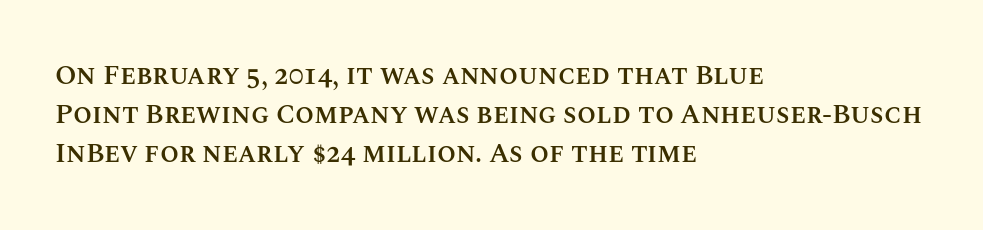
Q: Is the text bold? A: Semi-bold.
Q: Is the text italic (slanted)? A: No, it is upright.
Q: Is the text underlined? A: No.
Q: How is the paragraph aligned? A: Left-aligned.
Q: Is the spacing between letters normal or unusually wide? A: Normal.
Q: Is the spacing between lines tight, normal or loose? A: Normal.
